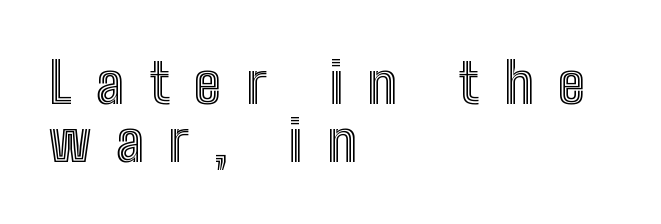
{"italic": "no", "width": "condensed", "x_height": "medium", "monospaced": "no", "underline": "no", "align": "left", "line_spacing": "tight", "line_spacing_ratio": 1.06, "letter_spacing": "wide", "letter_spacing_em": 0.45, "glyph_px": 55}
